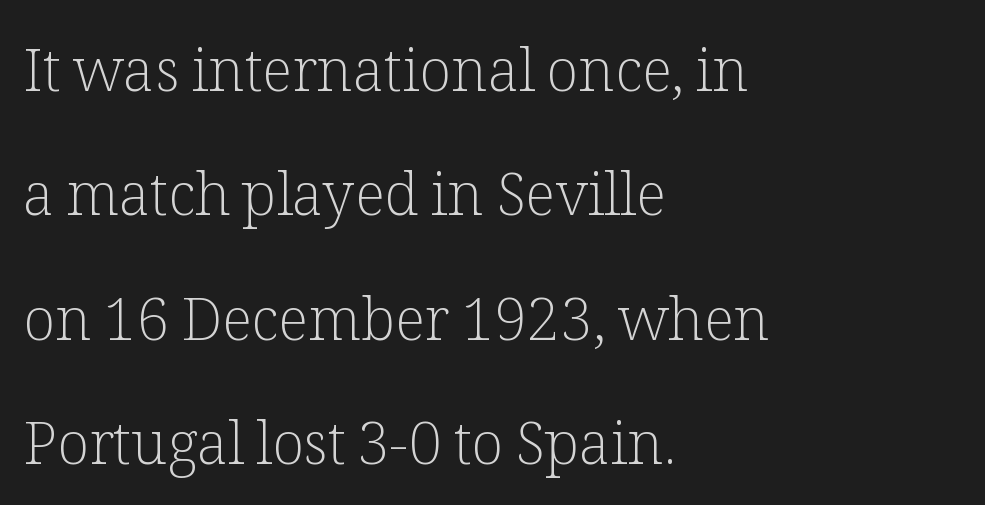
Horizontal alignment here is leftward, the default for most running prose. Character widths vary here, with narrow letters taking less room than wide ones. You can tell it's not italic because the verticals are truly vertical. Compared with a typical body face, this is equally light or lighter still. Underlining? Definitely not there. The line texture is even and compact thanks to regular tracking.
